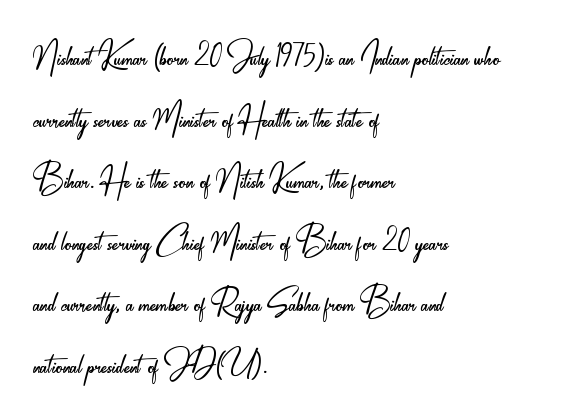
Q: Is the text bold? A: No.
Q: Is the text italic (slanted)? A: Yes.
Q: Is the typeface a serif or a sans-serif typeface? A: Sans-serif.
Q: Is the text underlined? A: No.
Q: How is the paragraph aligned? A: Left-aligned.
Q: Is the spacing between letters normal or unusually wide? A: Normal.
Q: Is the spacing between lines tight, normal or loose? A: Normal.
Q: Width (condensed, normal, or wide)? A: Condensed.
Q: Stroke contrast? A: Low.
Q: x-height? A: Small.
Q: Monospaced? A: No.
